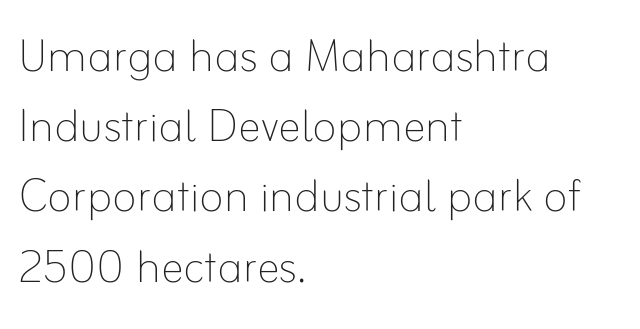
The image shows 58 px thin type, upright; set left-aligned, line spacing 1.21x, normal letter spacing, not underlined; low stroke contrast and a small x-height.
